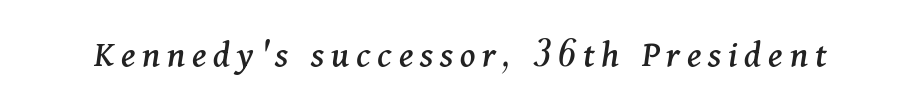
These lines are rendered in a variable-pitch font. Observe the lean: these are italic letterforms. Check where the strokes stop: tiny serifs finish them off. The specimen omits any rule beneath the text block's lines.
